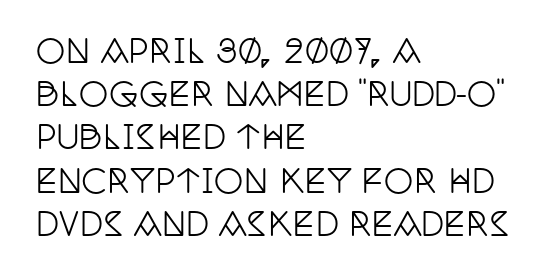
If you drew a line through each stem, it would be perfectly vertical. Bare-footed words on every line. Students, observe: this is what conventionally led text looks like. A typesetter would call this proportional, since set widths differ per character. Teacher's note: observe the even left margin — that is flush-left alignment.
